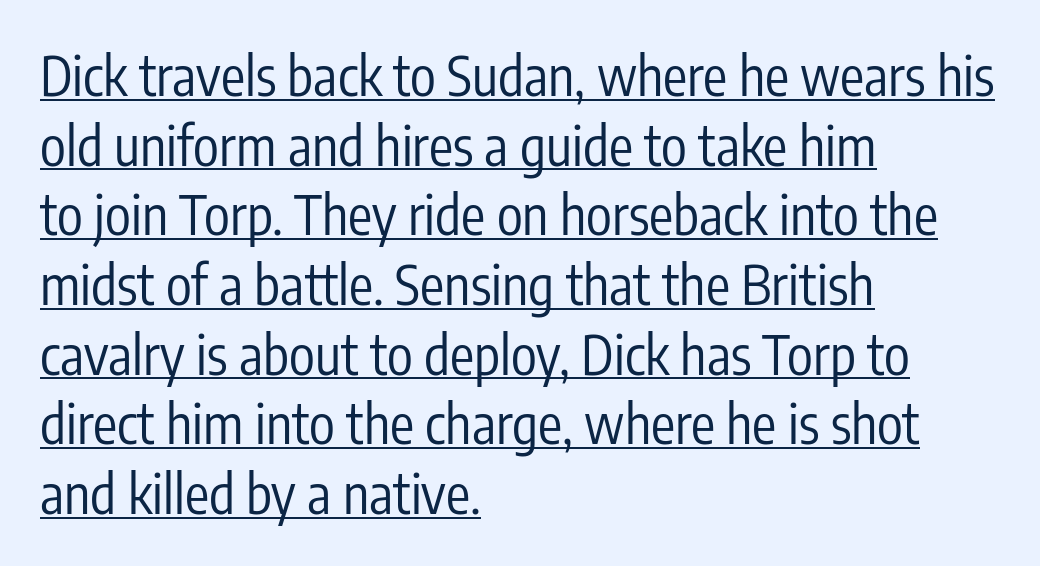
Q: Is the text bold? A: No.
Q: Is the text italic (slanted)? A: No, it is upright.
Q: Is the typeface a serif or a sans-serif typeface? A: Sans-serif.
Q: Is the text underlined? A: Yes.
Q: How is the paragraph aligned? A: Left-aligned.
Q: Is the spacing between letters normal or unusually wide? A: Normal.
Q: Is the spacing between lines tight, normal or loose? A: Normal.
Q: Width (condensed, normal, or wide)? A: Condensed.
Q: Stroke contrast? A: Low.
Q: x-height? A: Medium.
Q: Monospaced? A: No.
